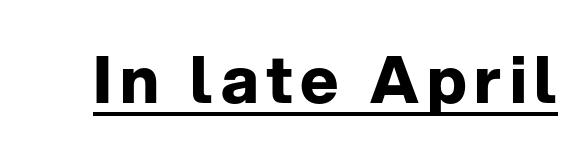
Q: Is the text bold? A: Yes.
Q: Is the text italic (slanted)? A: No, it is upright.
Q: Is the typeface a serif or a sans-serif typeface? A: Sans-serif.
Q: Is the text underlined? A: Yes.
Q: Width (condensed, normal, or wide)? A: Normal.
Q: Stroke contrast? A: Low.
Q: x-height? A: Medium.
Q: Monospaced? A: No.
